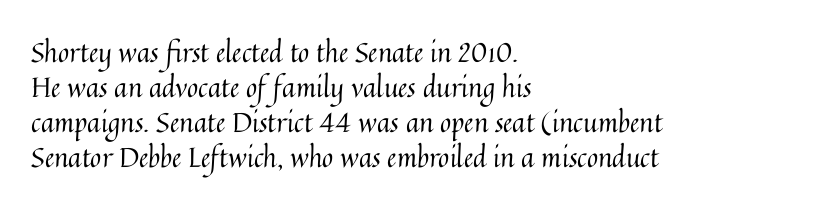
{"bold": "no", "underline": "no", "align": "left", "line_spacing": "normal", "line_spacing_ratio": 1.3, "letter_spacing": "normal", "letter_spacing_em": 0.0, "glyph_px": 27}
